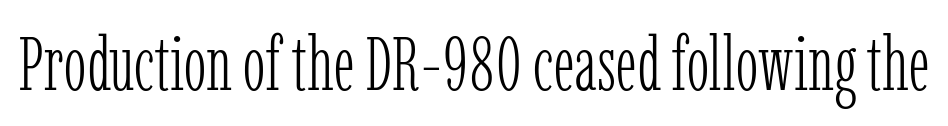
Q: Is the text bold? A: No.
Q: Is the text italic (slanted)? A: No, it is upright.
Q: Is the typeface a serif or a sans-serif typeface? A: Serif.
Q: Is the text underlined? A: No.
Q: Is the spacing between letters normal or unusually wide? A: Normal.
Q: Width (condensed, normal, or wide)? A: Condensed.
Q: Stroke contrast? A: Low.
Q: x-height? A: Medium.
Q: Monospaced? A: No.
